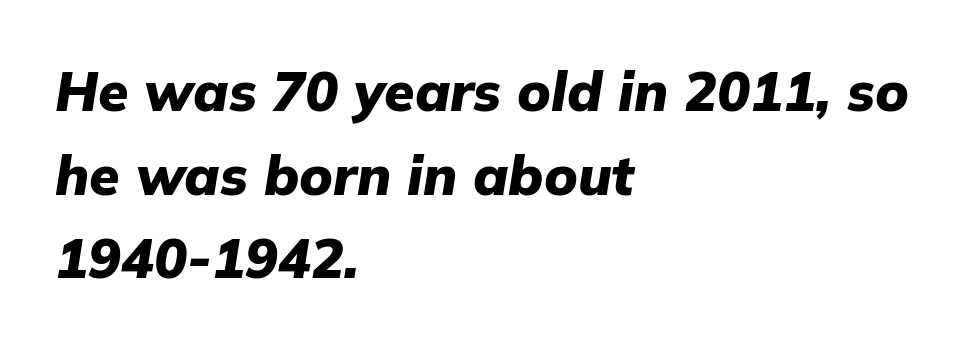
What stands out about the letter spacing? Nothing — it is the standard amount. Notice how the stems are inclined rather than vertical — that's the hallmark of italics. Stroke thickness is high; the sample reads as a true bold. The paragraph shown leans on its left margin. Words float on clear page, feet unadorned. The space between consecutive lines is moderate.
